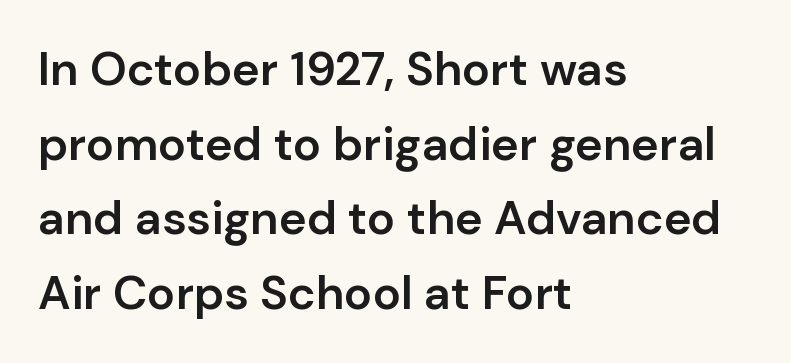
{"serif": "no", "italic": "no", "bold": "semi", "weight": "semibold", "width": "normal", "stroke_contrast": "low", "x_height": "medium", "monospaced": "no", "underline": "no", "align": "left", "line_spacing": "normal", "line_spacing_ratio": 1.59, "letter_spacing": "normal", "letter_spacing_em": 0.0, "glyph_px": 47}
